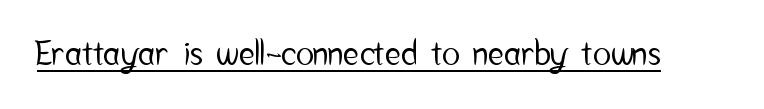
Tracking here is standard; glyphs follow each other at the usual distance. This is roman type, the default non-slanted kind. Looks like regular typesetting: each glyph gets only the width it needs. Check where the strokes stop: nothing finishes them off — pure sans. Emphasis is given by a line drawn under the lettering.
